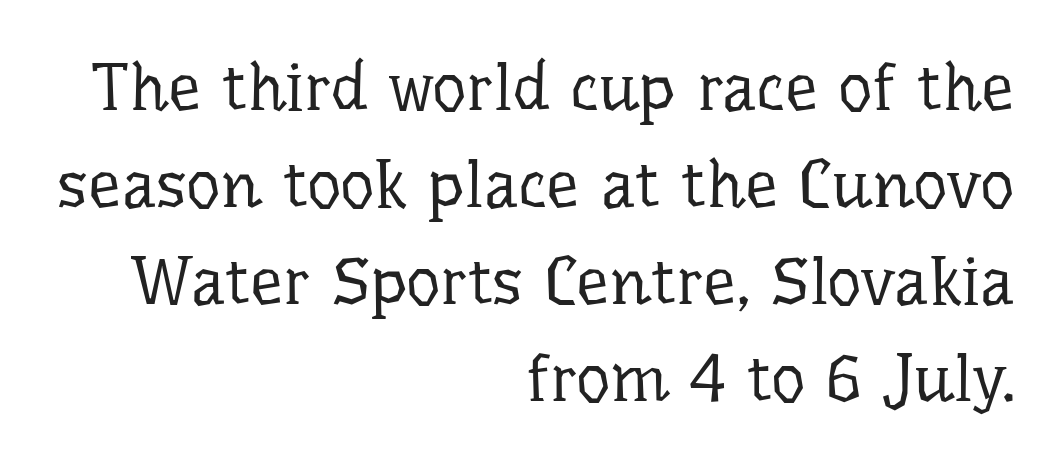
Q: Is the text bold? A: No.
Q: Is the text italic (slanted)? A: No, it is upright.
Q: Is the typeface a serif or a sans-serif typeface? A: Serif.
Q: Is the text underlined? A: No.
Q: How is the paragraph aligned? A: Right-aligned.
Q: Is the spacing between letters normal or unusually wide? A: Normal.
Q: Is the spacing between lines tight, normal or loose? A: Normal.
Q: Width (condensed, normal, or wide)? A: Normal.
Q: Stroke contrast? A: Low.
Q: x-height? A: Medium.
Q: Monospaced? A: No.
